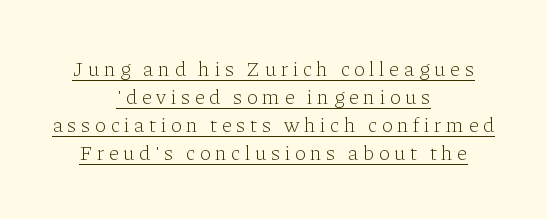
Q: Is the text bold? A: No.
Q: Is the text italic (slanted)? A: No, it is upright.
Q: Is the text underlined? A: Yes.
Q: How is the paragraph aligned? A: Centered.
Q: Is the spacing between letters normal or unusually wide? A: Unusually wide.
Q: Is the spacing between lines tight, normal or loose? A: Normal.
